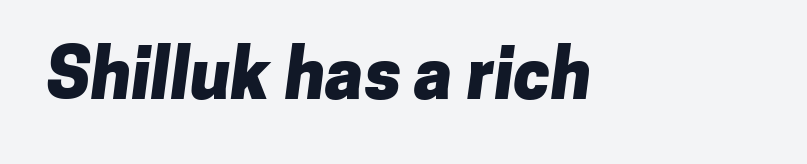
{"serif": "no", "bold": "yes", "weight": "heavy", "width": "normal", "stroke_contrast": "low", "x_height": "medium", "monospaced": "no", "underline": "no", "letter_spacing": "normal", "letter_spacing_em": 0.0, "glyph_px": 69}
